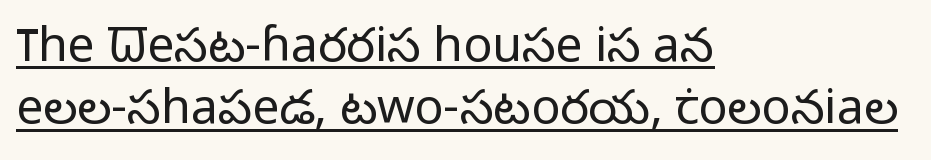
Regarding serifs, this sample does without them. Spacing verdict: proportional, widths tailored to each character. Evenly set lines give the paragraph a standard silhouette. The rendering anchors every line to the left-hand side. You can tell it's not italic because the verticals are truly vertical.
